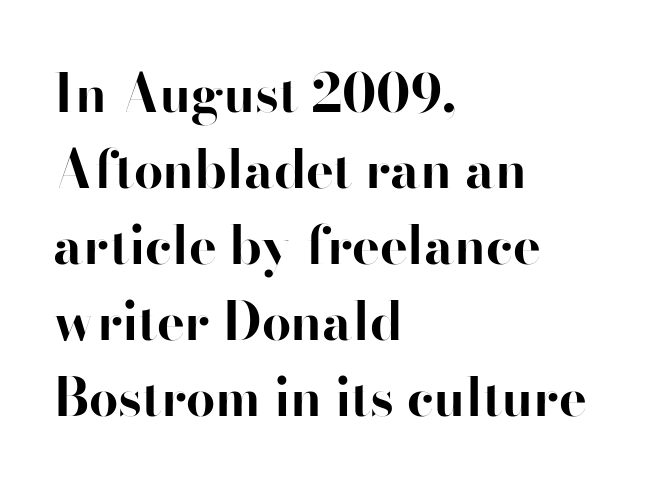
Heft: maximum for text — a bold. Between one letter and the next there's only the usual sliver of space. The text was rendered using a sans face with plain stroke endings. A typesetter would mark this as roman, not italic.
